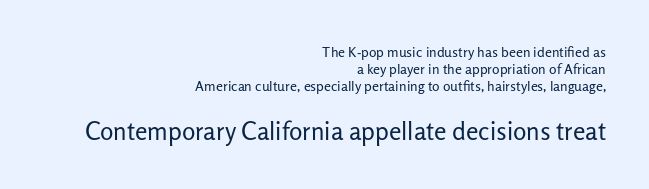
The image shows 25 px text type, upright; set right-aligned, line spacing 1.23x, normal letter spacing, not underlined; the second (bottom) block is 1.79x larger.
